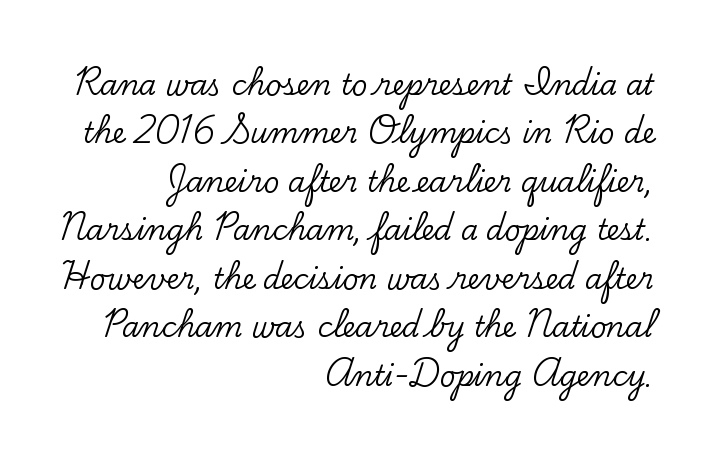
The image shows 28 px serif type; set right-aligned, line spacing 1.73x, normal letter spacing, not underlined; low stroke contrast and a small x-height.
